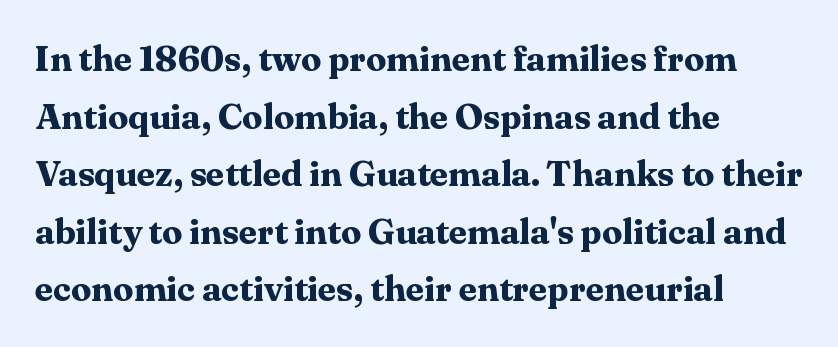
Q: Is the text bold? A: Yes.
Q: Is the text italic (slanted)? A: No, it is upright.
Q: Is the typeface a serif or a sans-serif typeface? A: Serif.
Q: Is the text underlined? A: No.
Q: How is the paragraph aligned? A: Left-aligned.
Q: Is the spacing between letters normal or unusually wide? A: Normal.
Q: Is the spacing between lines tight, normal or loose? A: Normal.
Q: Width (condensed, normal, or wide)? A: Normal.
Q: Stroke contrast? A: Medium.
Q: x-height? A: Medium.
Q: Monospaced? A: No.
